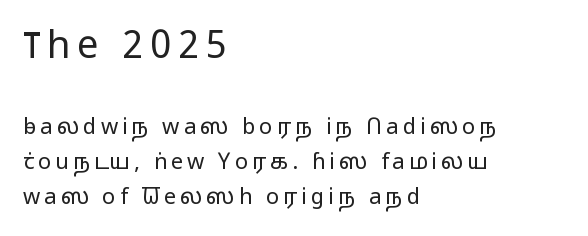
Unbolded letterforms with no extra heft. Honestly, the row spacing looks completely unremarkable. Larger block? The one above; the one below is distinctly smaller. Serif or sans? Sans — the stroke terminals are bare. Character widths vary here, with narrow letters taking less room than wide ones.
